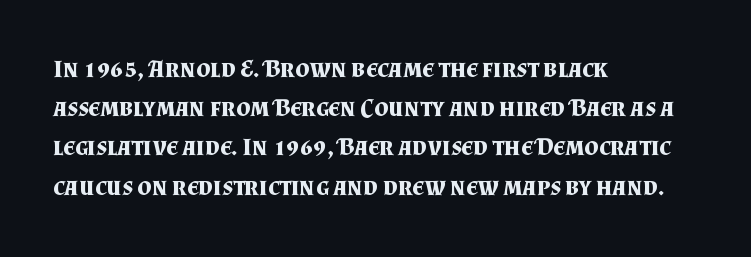
The image shows 25 px bold type, upright; set left-aligned, normal line spacing (1.57x), normal letter spacing, not underlined.
